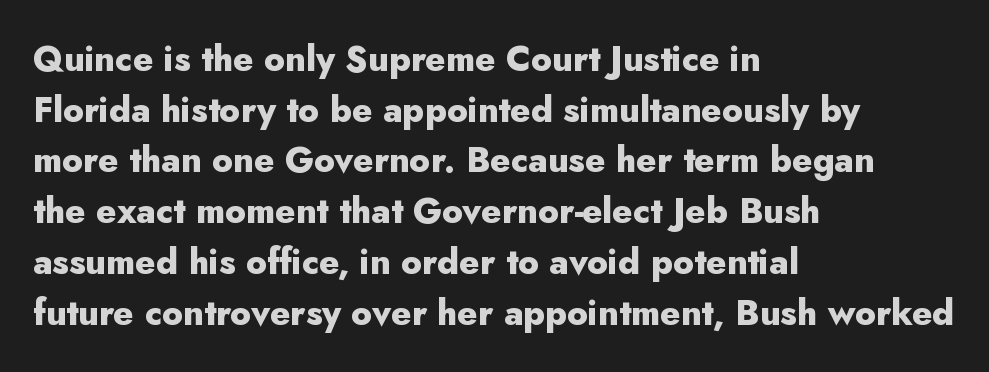
Q: Is the text bold? A: Yes.
Q: Is the text italic (slanted)? A: No, it is upright.
Q: Is the typeface a serif or a sans-serif typeface? A: Sans-serif.
Q: Is the text underlined? A: No.
Q: How is the paragraph aligned? A: Left-aligned.
Q: Is the spacing between letters normal or unusually wide? A: Normal.
Q: Is the spacing between lines tight, normal or loose? A: Normal.
Q: Width (condensed, normal, or wide)? A: Normal.
Q: Stroke contrast? A: Low.
Q: x-height? A: Small.
Q: Monospaced? A: No.
